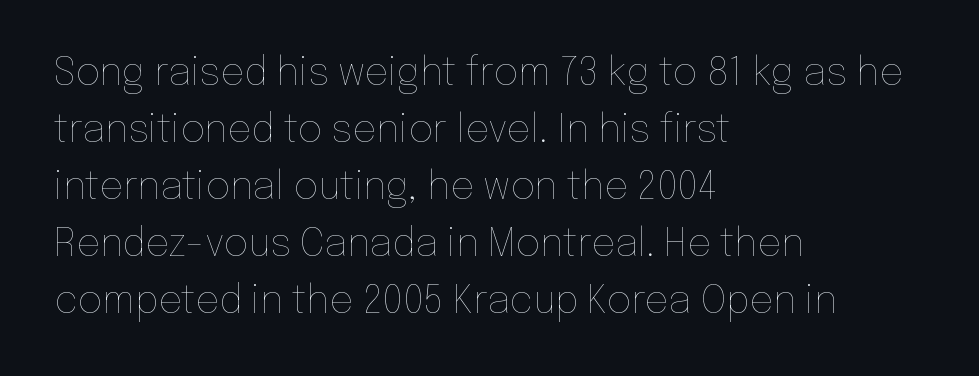
Q: Is the text bold? A: No.
Q: Is the text italic (slanted)? A: No, it is upright.
Q: Is the text underlined? A: No.
Q: How is the paragraph aligned? A: Left-aligned.
Q: Is the spacing between letters normal or unusually wide? A: Normal.
Q: Is the spacing between lines tight, normal or loose? A: Normal.
Q: Width (condensed, normal, or wide)? A: Normal.
Q: Stroke contrast? A: Low.
Q: x-height? A: Medium.
Q: Monospaced? A: No.
